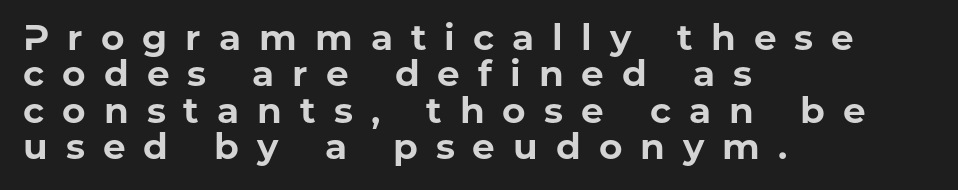
The words here are not underlined. The rendering inserts visible extra space after every character. The paragraph shown leans on its left margin. A full-strength bold gives these letters their thick strokes.
